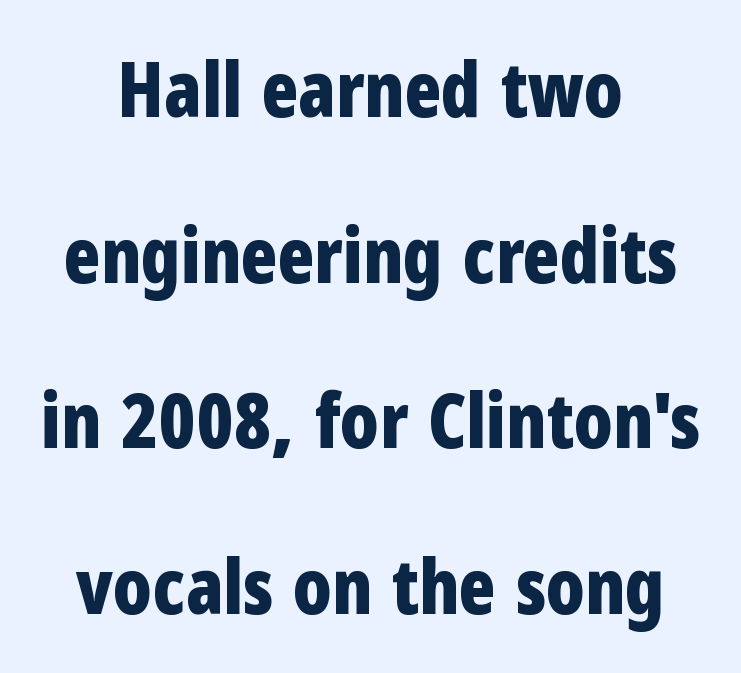
The image shows 76 px bold, condensed sans-serif type, upright; set centered, loose line spacing (2.18x), normal letter spacing, not underlined; low stroke contrast and a medium x-height.
